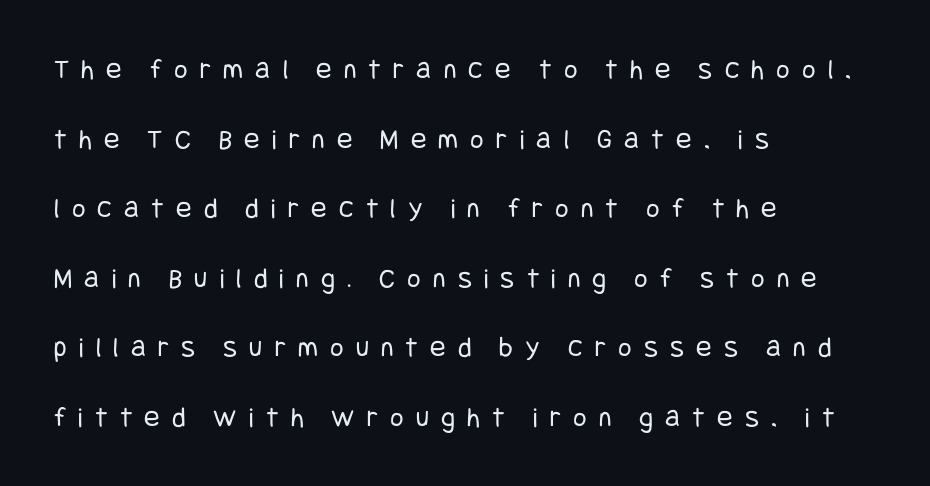
Q: Is the text bold? A: No.
Q: Is the text italic (slanted)? A: No, it is upright.
Q: Is the typeface a serif or a sans-serif typeface? A: Sans-serif.
Q: Is the text underlined? A: No.
Q: How is the paragraph aligned? A: Left-aligned.
Q: Is the spacing between letters normal or unusually wide? A: Unusually wide.
Q: Is the spacing between lines tight, normal or loose? A: Loose.
Q: Width (condensed, normal, or wide)? A: Condensed.
Q: Stroke contrast? A: Low.
Q: x-height? A: Large.
